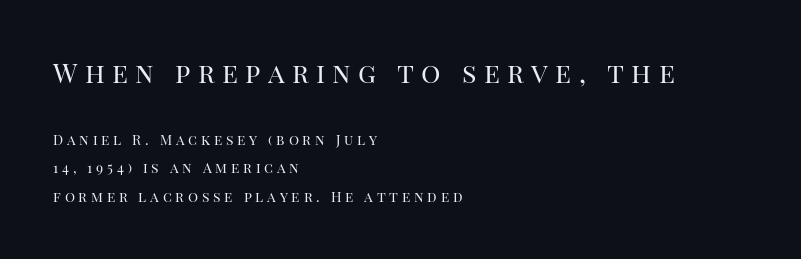
Q: Is the text bold? A: No.
Q: Is the text italic (slanted)? A: No, it is upright.
Q: Is the text underlined? A: No.
Q: How is the paragraph aligned? A: Left-aligned.
Q: Is the spacing between letters normal or unusually wide? A: Unusually wide.
Q: Is the spacing between lines tight, normal or loose? A: Loose.
Q: Which block of text is set in a larger size, the first (top) or the second (bottom)? A: The first (top) one.
